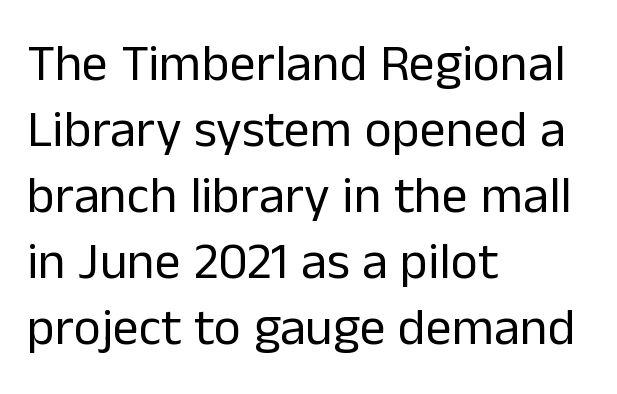
Q: Is the text bold? A: No.
Q: Is the text italic (slanted)? A: No, it is upright.
Q: Is the typeface a serif or a sans-serif typeface? A: Sans-serif.
Q: Is the text underlined? A: No.
Q: How is the paragraph aligned? A: Left-aligned.
Q: Is the spacing between letters normal or unusually wide? A: Normal.
Q: Is the spacing between lines tight, normal or loose? A: Normal.
Q: Width (condensed, normal, or wide)? A: Normal.
Q: Stroke contrast? A: Low.
Q: x-height? A: Medium.
Q: Monospaced? A: No.
